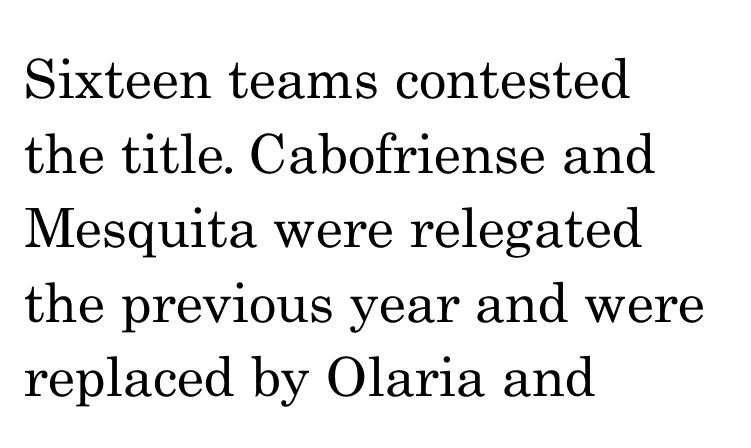
{"serif": "yes", "italic": "no", "bold": "no", "weight": "regular", "width": "normal", "stroke_contrast": "medium", "x_height": "small", "monospaced": "no", "underline": "no", "align": "left", "line_spacing": "normal", "line_spacing_ratio": 1.38, "letter_spacing": "normal", "letter_spacing_em": 0.0, "glyph_px": 54}
